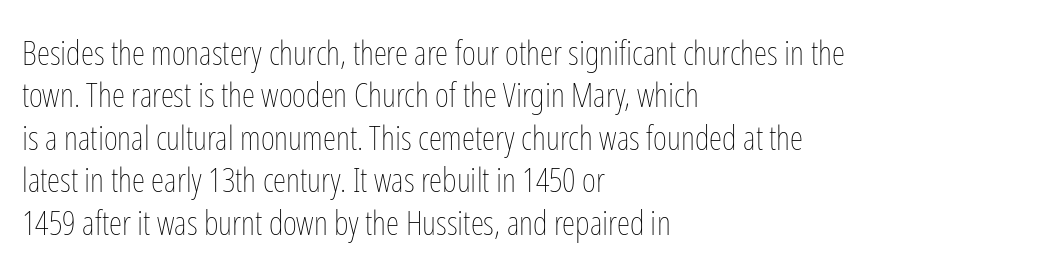
Q: Is the text bold? A: No.
Q: Is the text italic (slanted)? A: No, it is upright.
Q: Is the text underlined? A: No.
Q: How is the paragraph aligned? A: Left-aligned.
Q: Is the spacing between letters normal or unusually wide? A: Normal.
Q: Is the spacing between lines tight, normal or loose? A: Normal.
Q: Width (condensed, normal, or wide)? A: Condensed.
Q: Stroke contrast? A: Low.
Q: x-height? A: Medium.
Q: Monospaced? A: No.
